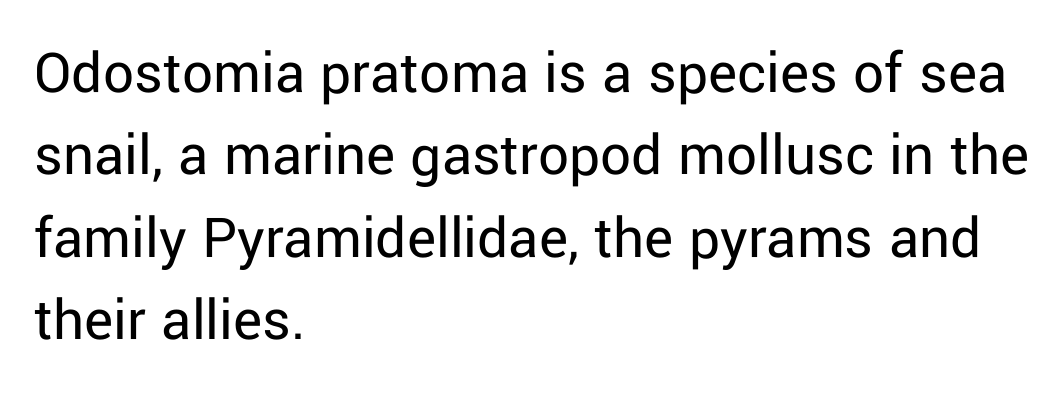
No word sits above an underline. The rendering uses a moderate line-height, typical for paragraphs. Visually the block forms a straight wall on the left and a jagged coastline on the right. Do the characters align in a grid? No, the font is proportional. Upright lettering throughout. Does extra space separate the letters? No, they use regular spacing.
